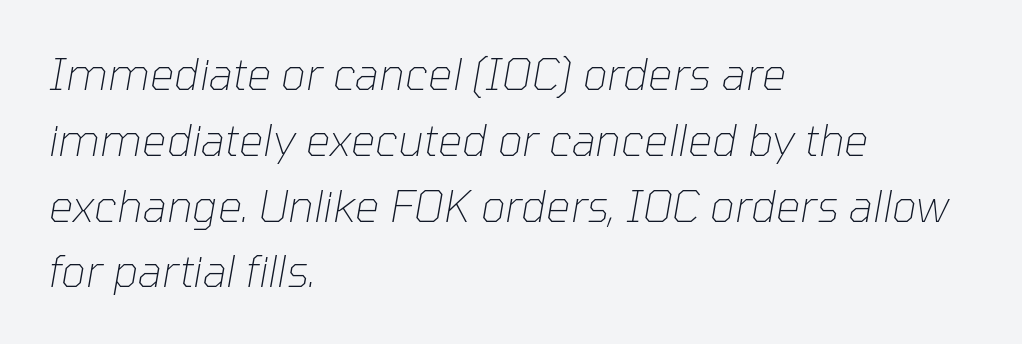
Q: Is the text bold? A: No.
Q: Is the text italic (slanted)? A: Yes, it leans right by about 10 degrees.
Q: Is the text underlined? A: No.
Q: How is the paragraph aligned? A: Left-aligned.
Q: Is the spacing between letters normal or unusually wide? A: Normal.
Q: Is the spacing between lines tight, normal or loose? A: Normal.
Q: Width (condensed, normal, or wide)? A: Normal.
Q: Stroke contrast? A: Low.
Q: x-height? A: Medium.
Q: Monospaced? A: No.
